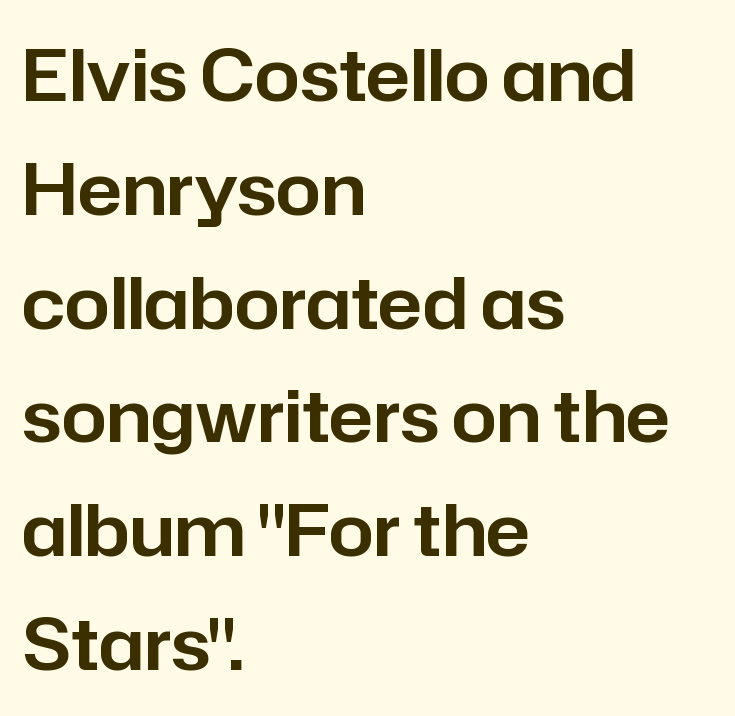
Q: Is the text italic (slanted)? A: No, it is upright.
Q: Is the typeface a serif or a sans-serif typeface? A: Sans-serif.
Q: Is the text underlined? A: No.
Q: How is the paragraph aligned? A: Left-aligned.
Q: Is the spacing between letters normal or unusually wide? A: Normal.
Q: Is the spacing between lines tight, normal or loose? A: Normal.
Q: Width (condensed, normal, or wide)? A: Normal.
Q: Stroke contrast? A: Low.
Q: x-height? A: Medium.
Q: Monospaced? A: No.
